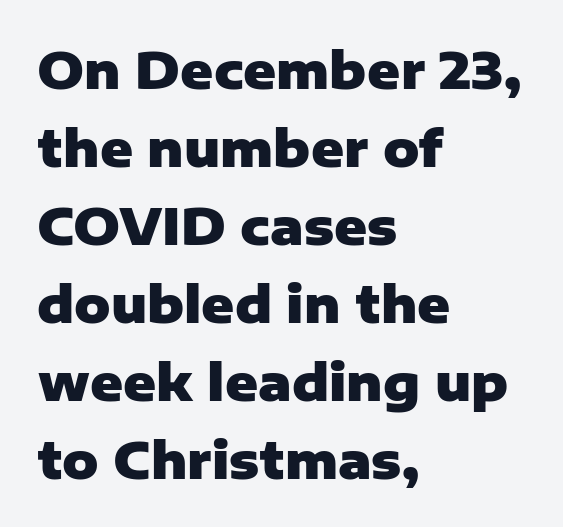
The image shows 50 px heavy sans-serif type, upright; set left-aligned, normal line spacing (1.56x), normal letter spacing, not underlined; low stroke contrast and a medium x-height.
